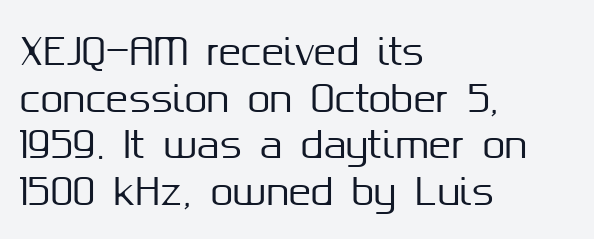
{"serif": "no", "italic": "no", "width": "normal", "stroke_contrast": "medium", "x_height": "medium", "monospaced": "no", "underline": "no", "align": "left", "line_spacing": "normal", "line_spacing_ratio": 1.26, "letter_spacing": "normal", "letter_spacing_em": 0.0, "glyph_px": 37}
